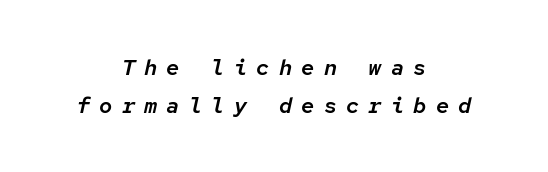
The image shows 22 px text type, italic (leaning right); set centered, line spacing 1.72x, unusually wide letter spacing (+0.42 em), not underlined.
